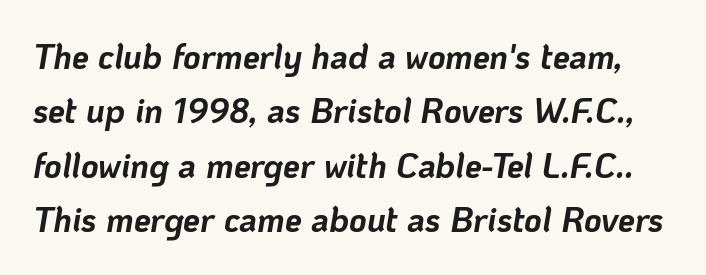
{"italic": "yes", "lean": "right", "slant_degrees": 10, "bold": "yes", "weight": "bold", "width": "normal", "stroke_contrast": "low", "x_height": "medium", "monospaced": "no", "underline": "no", "line_spacing": "normal", "line_spacing_ratio": 1.6, "letter_spacing": "normal", "letter_spacing_em": 0.0, "glyph_px": 34}
